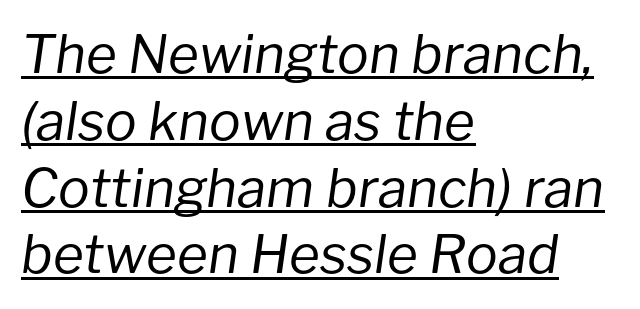
The image shows 53 px regular-weight type, italic (leaning right); set left-aligned, normal line spacing (1.26x), normal letter spacing, underlined; low stroke contrast and a medium x-height.
